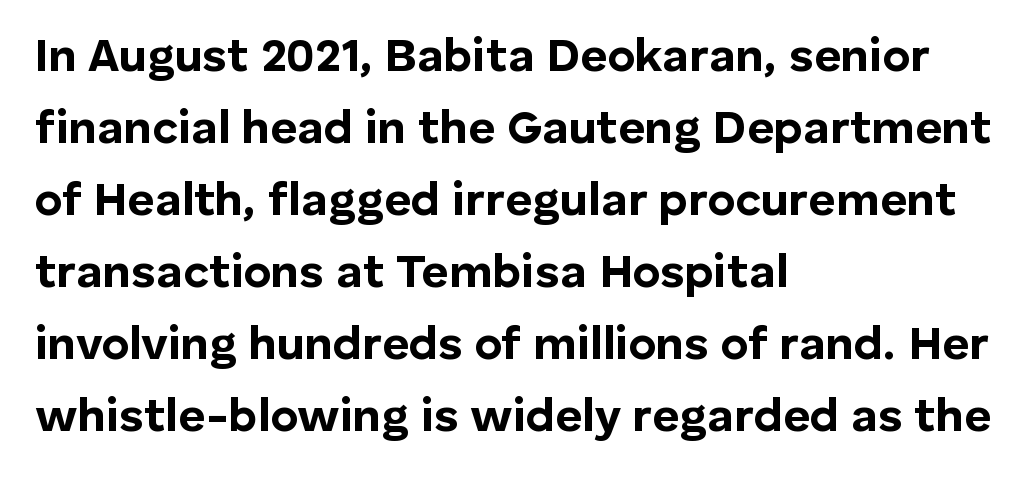
{"serif": "no", "italic": "no", "bold": "yes", "weight": "bold", "width": "normal", "stroke_contrast": "low", "x_height": "medium", "monospaced": "no", "underline": "no", "align": "left", "line_spacing": "normal", "line_spacing_ratio": 1.53, "letter_spacing": "normal", "letter_spacing_em": 0.0, "glyph_px": 47}
